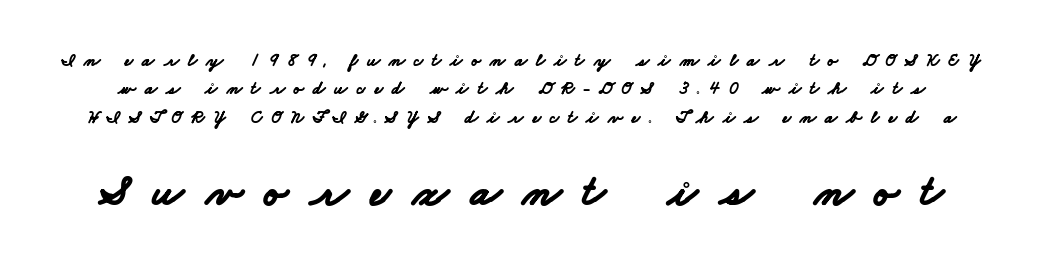
{"serif": "no", "bold": "yes", "weight": "bold", "width": "wide", "stroke_contrast": "low", "x_height": "small", "monospaced": "no", "underline": "no", "line_spacing": "normal", "line_spacing_ratio": 1.58, "letter_spacing": "wide", "letter_spacing_em": 0.5, "larger_block": "second", "size_ratio": 2.44, "glyph_px": 44}
